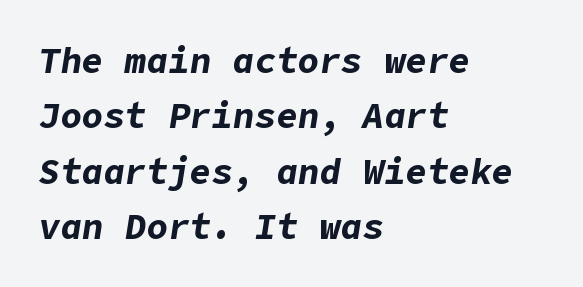
The ragged edge is on the right, which tells us the setting is flush left. Leading: standard. Caption: bold face, heavy strokes. This is oblique type, the kind used for emphasis or titles.
